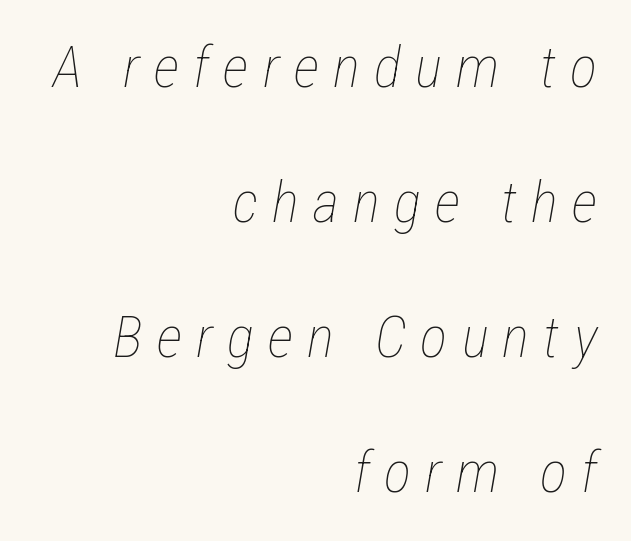
The image shows 57 px thin, condensed type, italic (leaning right); set right-aligned, loose line spacing (2.37x), unusually wide letter spacing (+0.25 em), not underlined; low stroke contrast and a medium x-height.
